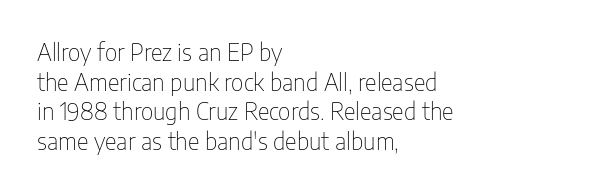
Q: Is the text bold? A: No.
Q: Is the text italic (slanted)? A: No, it is upright.
Q: Is the text underlined? A: No.
Q: How is the paragraph aligned? A: Left-aligned.
Q: Is the spacing between letters normal or unusually wide? A: Normal.
Q: Is the spacing between lines tight, normal or loose? A: Normal.
